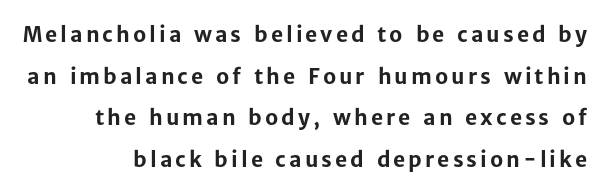
The zone under the glyphs is completely vacant. Upright lettering throughout. I'd describe the lettering as bold — thick and assertive. Right-aligned paragraph, ragged on the left. How would I describe the line gaps? Wide and relaxed.
